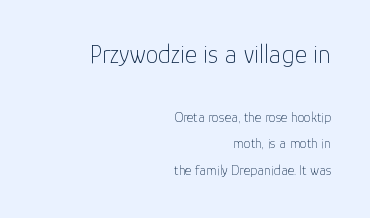
{"italic": "no", "bold": "no", "underline": "no", "align": "right", "line_spacing_ratio": 1.89, "letter_spacing": "normal", "letter_spacing_em": 0.0, "larger_block": "first", "size_ratio": 1.86, "glyph_px": 26}
